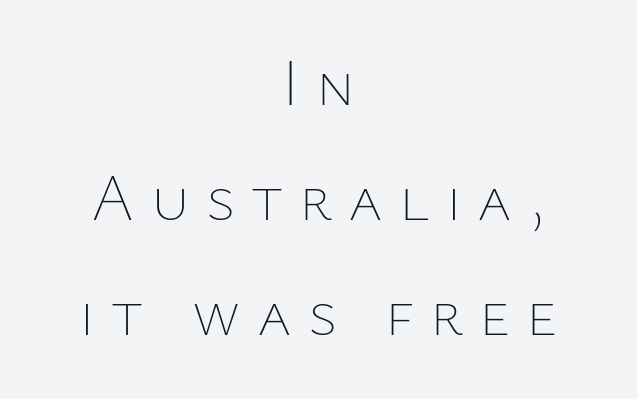
{"italic": "no", "bold": "no", "weight": "thin", "width": "normal", "stroke_contrast": "low", "x_height": "medium", "monospaced": "no", "underline": "no", "align": "center", "line_spacing_ratio": 1.74, "letter_spacing": "wide", "letter_spacing_em": 0.24, "glyph_px": 66}
